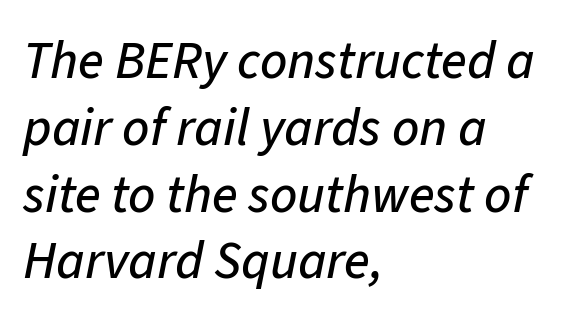
The paragraph shown leans on its left margin. In terms of posture, this sample is oblique. These lines are rendered in a variable-pitch font. Whoever set this chose a conventional vertical rhythm. Observe the ordinary spacing: letters are neighbours, not strangers. The space beneath each line is pristine and unruled.
